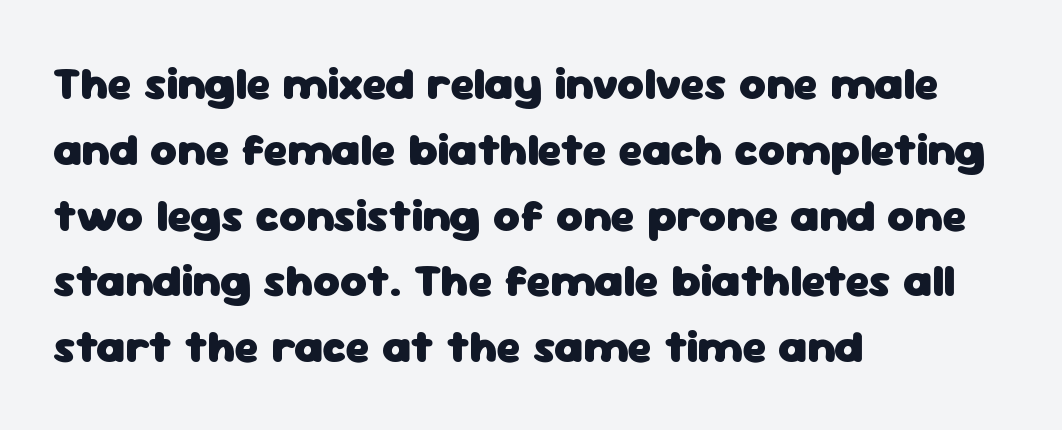
Every character sits straight up, as roman type does. In CSS terms this would be text-align: left. The face used here is rendered with its standard letterfit. Weight: bold. Varying glyph widths throughout — classic text-font behaviour. Stroke terminals: plain, sans-serif.
